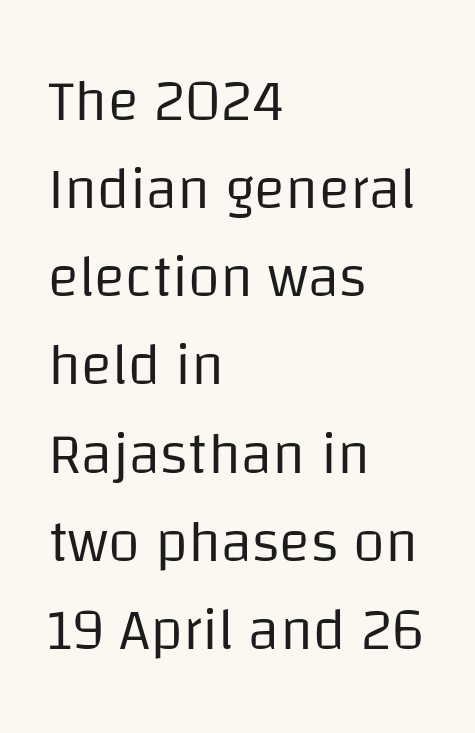
The image shows 58 px regular-weight sans-serif type, upright; set left-aligned, normal line spacing (1.52x), normal letter spacing, not underlined; low stroke contrast and a large x-height.
